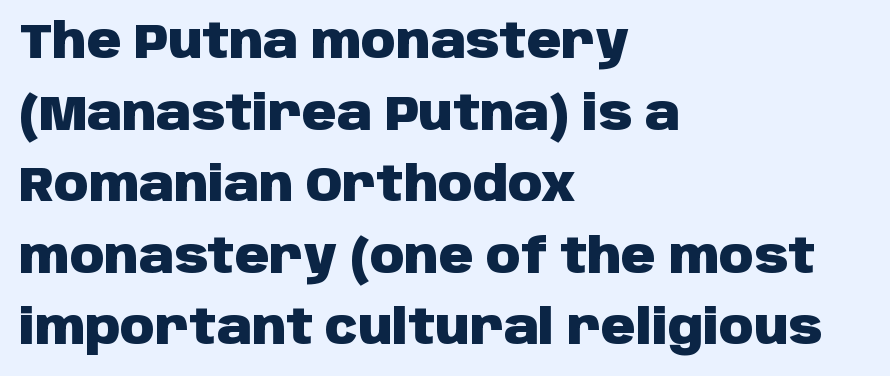
{"serif": "no", "italic": "no", "bold": "yes", "weight": "heavy", "width": "normal", "stroke_contrast": "low", "x_height": "large", "monospaced": "no", "underline": "no", "align": "left", "line_spacing": "normal", "line_spacing_ratio": 1.49, "letter_spacing": "normal", "letter_spacing_em": 0.0, "glyph_px": 48}
